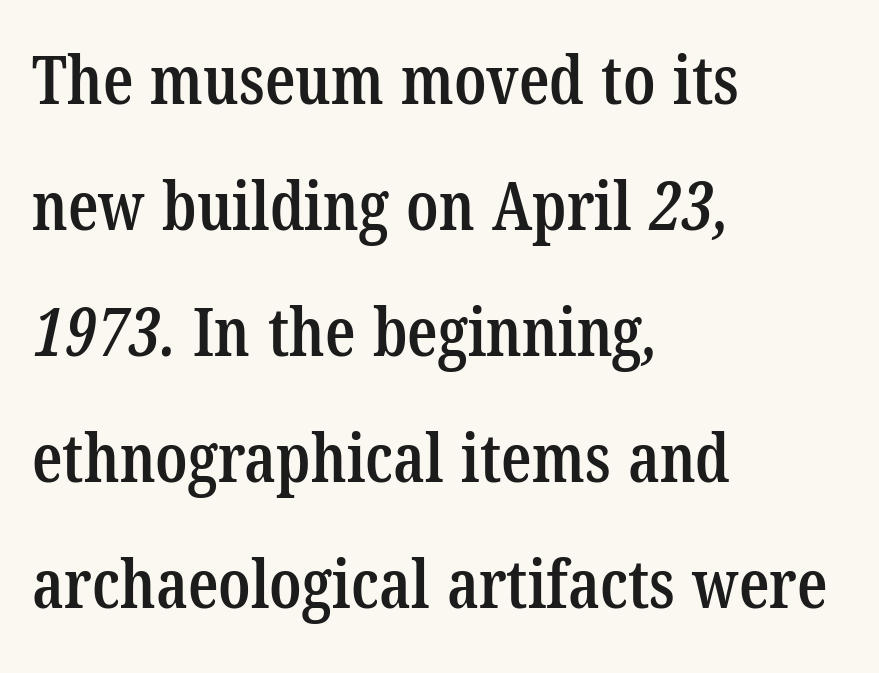
The image shows 67 px semibold, condensed serif type; set left-aligned, line spacing 1.88x, normal letter spacing, not underlined; low stroke contrast and a medium x-height.
